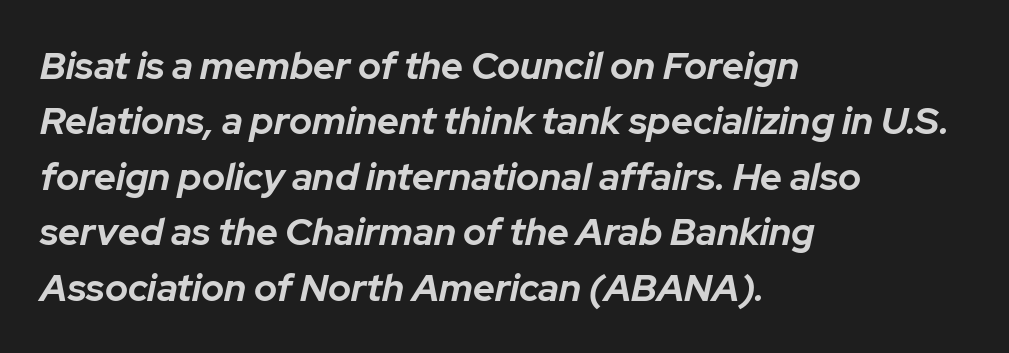
{"italic": "yes", "lean": "right", "slant_degrees": 12, "bold": "yes", "weight": "bold", "width": "normal", "stroke_contrast": "low", "x_height": "medium", "monospaced": "no", "underline": "no", "align": "left", "line_spacing": "normal", "line_spacing_ratio": 1.46, "letter_spacing": "normal", "letter_spacing_em": 0.0, "glyph_px": 38}
